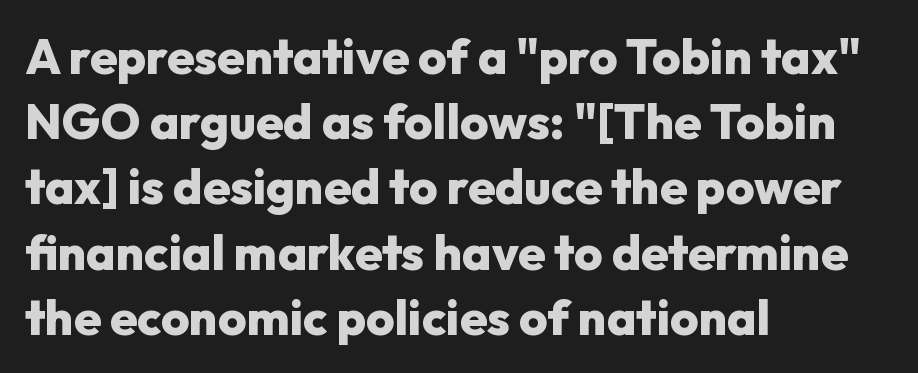
The image shows 49 px heavy sans-serif type, upright; set left-aligned, normal line spacing (1.33x), normal letter spacing, not underlined; low stroke contrast and a medium x-height.
